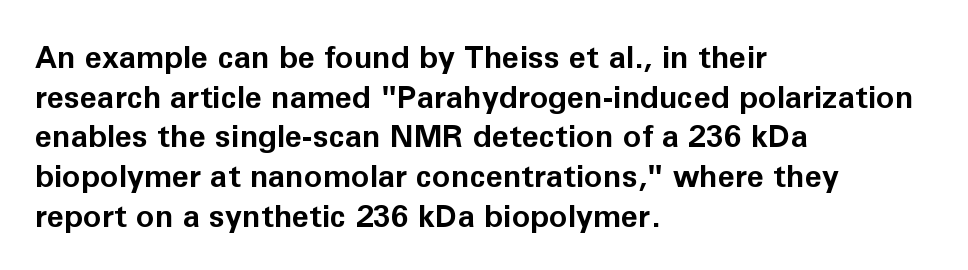
The image shows 31 px bold sans-serif type, upright; set left-aligned, normal line spacing (1.28x), normal letter spacing, not underlined; low stroke contrast and a medium x-height.
